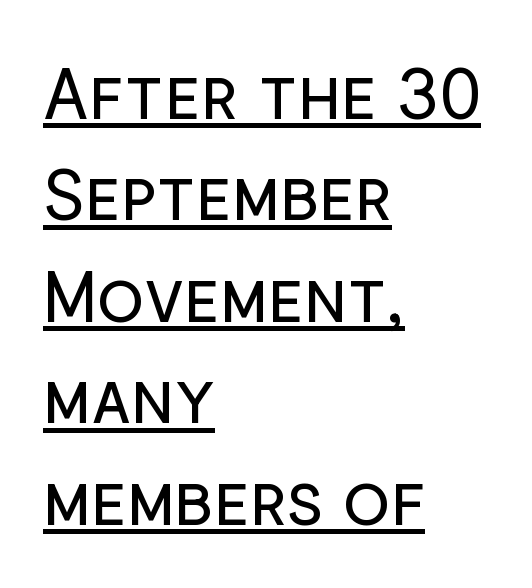
{"serif": "no", "italic": "no", "bold": "no", "weight": "regular", "width": "normal", "stroke_contrast": "low", "x_height": "medium", "monospaced": "no", "underline": "yes", "align": "left", "line_spacing": "normal", "line_spacing_ratio": 1.45, "letter_spacing": "normal", "letter_spacing_em": 0.0, "glyph_px": 70}
